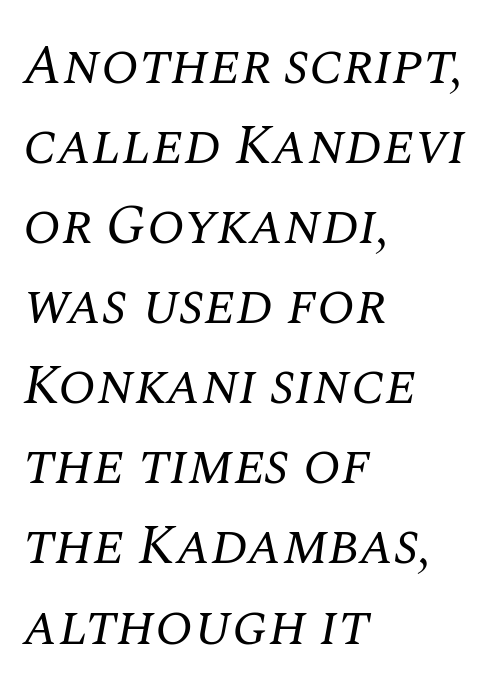
The image shows 56 px regular-weight serif type, italic (leaning right); set left-aligned, normal line spacing (1.43x), normal letter spacing, not underlined; medium stroke contrast and a large x-height.
